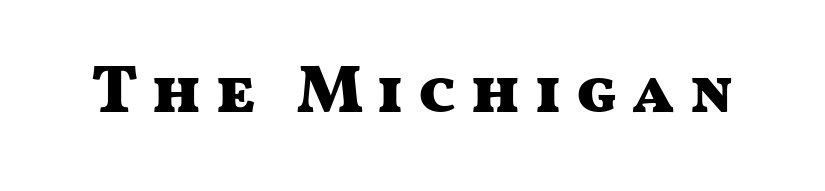
{"serif": "no", "italic": "no", "bold": "yes", "weight": "heavy", "width": "wide", "stroke_contrast": "medium", "x_height": "medium", "monospaced": "no", "underline": "no", "letter_spacing": "wide", "letter_spacing_em": 0.2, "glyph_px": 66}
